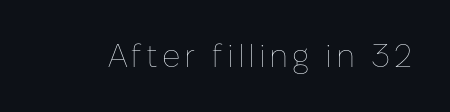
The image shows 32 px thin type, upright; set not underlined; low stroke contrast and a medium x-height.
